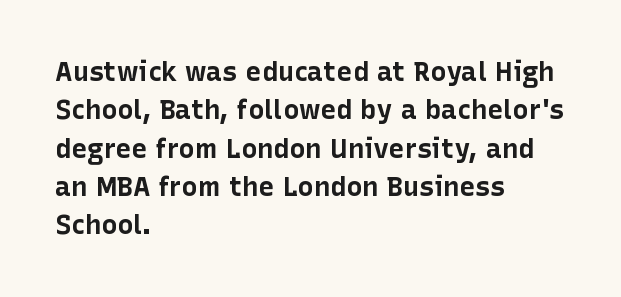
Q: Is the text bold? A: Yes.
Q: Is the text italic (slanted)? A: No, it is upright.
Q: Is the text underlined? A: No.
Q: How is the paragraph aligned? A: Left-aligned.
Q: Is the spacing between letters normal or unusually wide? A: Normal.
Q: Is the spacing between lines tight, normal or loose? A: Normal.
